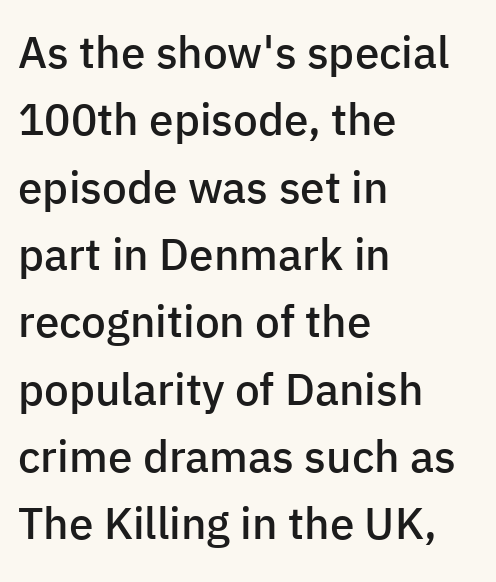
Q: Is the text bold? A: Semi-bold.
Q: Is the text italic (slanted)? A: No, it is upright.
Q: Is the typeface a serif or a sans-serif typeface? A: Sans-serif.
Q: Is the text underlined? A: No.
Q: How is the paragraph aligned? A: Left-aligned.
Q: Is the spacing between letters normal or unusually wide? A: Normal.
Q: Is the spacing between lines tight, normal or loose? A: Normal.
Q: Width (condensed, normal, or wide)? A: Normal.
Q: Stroke contrast? A: Low.
Q: x-height? A: Medium.
Q: Monospaced? A: No.
